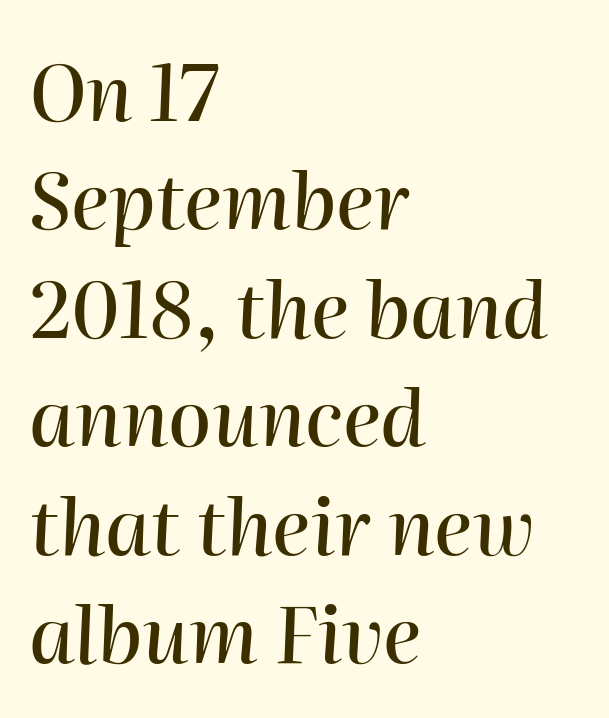
{"italic": "yes", "lean": "right", "slant_degrees": 2, "width": "normal", "stroke_contrast": "high", "x_height": "medium", "monospaced": "no", "underline": "no", "align": "left", "line_spacing": "normal", "line_spacing_ratio": 1.39, "letter_spacing": "normal", "letter_spacing_em": 0.0, "glyph_px": 78}
